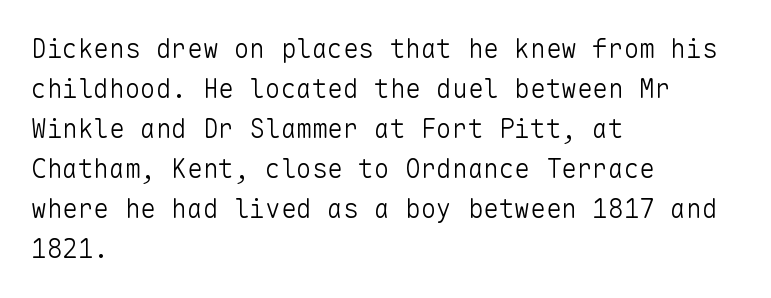
{"italic": "no", "bold": "no", "underline": "no", "align": "left", "line_spacing": "normal", "line_spacing_ratio": 1.54, "letter_spacing": "normal", "letter_spacing_em": 0.0, "glyph_px": 26}
